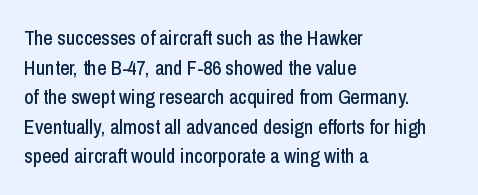
Q: Is the text italic (slanted)? A: No, it is upright.
Q: Is the text underlined? A: No.
Q: How is the paragraph aligned? A: Left-aligned.
Q: Is the spacing between letters normal or unusually wide? A: Normal.
Q: Is the spacing between lines tight, normal or loose? A: Normal.
